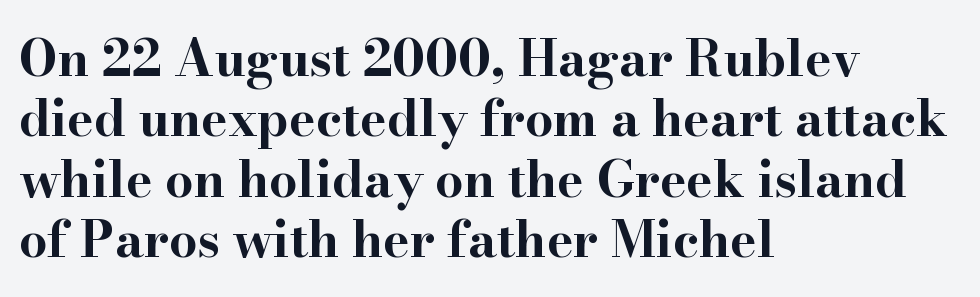
{"serif": "yes", "italic": "no", "bold": "yes", "weight": "bold", "width": "wide", "stroke_contrast": "high", "x_height": "small", "monospaced": "no", "underline": "no", "align": "left", "line_spacing_ratio": 1.21, "letter_spacing": "normal", "letter_spacing_em": 0.0, "glyph_px": 50}
